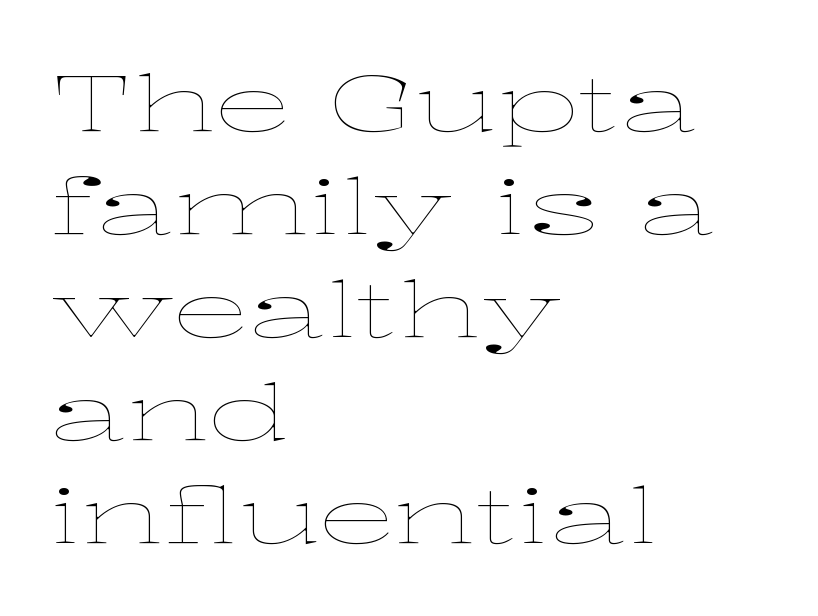
{"italic": "no", "bold": "no", "weight": "thin", "width": "wide", "stroke_contrast": "low", "x_height": "medium", "monospaced": "no", "underline": "no", "align": "left", "line_spacing": "normal", "line_spacing_ratio": 1.32, "letter_spacing": "normal", "letter_spacing_em": 0.0, "glyph_px": 78}
